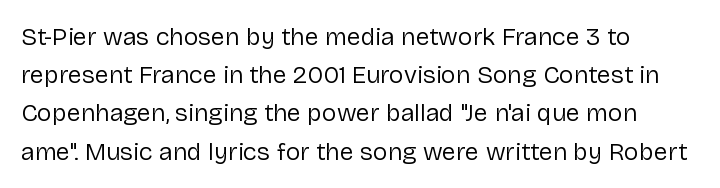
Q: Is the text bold? A: No.
Q: Is the text italic (slanted)? A: No, it is upright.
Q: Is the text underlined? A: No.
Q: How is the paragraph aligned? A: Left-aligned.
Q: Is the spacing between letters normal or unusually wide? A: Normal.
Q: Is the spacing between lines tight, normal or loose? A: Normal.
